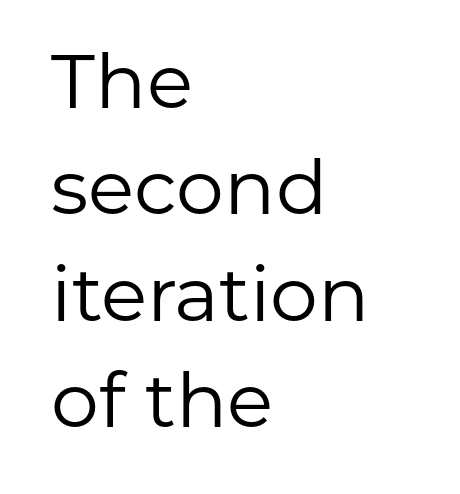
Q: Is the text bold? A: No.
Q: Is the text italic (slanted)? A: No, it is upright.
Q: Is the typeface a serif or a sans-serif typeface? A: Sans-serif.
Q: Is the text underlined? A: No.
Q: How is the paragraph aligned? A: Left-aligned.
Q: Is the spacing between letters normal or unusually wide? A: Normal.
Q: Is the spacing between lines tight, normal or loose? A: Normal.
Q: Width (condensed, normal, or wide)? A: Normal.
Q: Stroke contrast? A: Low.
Q: x-height? A: Medium.
Q: Monospaced? A: No.
